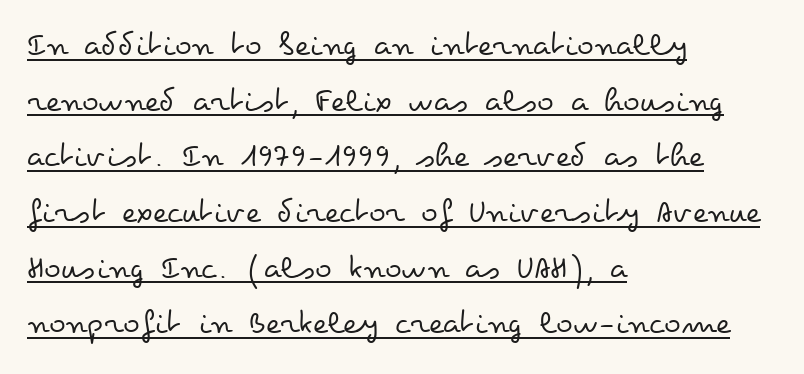
{"italic": "no", "bold": "no", "weight": "regular", "width": "wide", "stroke_contrast": "low", "x_height": "small", "monospaced": "no", "underline": "yes", "align": "left", "line_spacing": "normal", "line_spacing_ratio": 1.59, "letter_spacing": "normal", "letter_spacing_em": 0.0, "glyph_px": 35}
